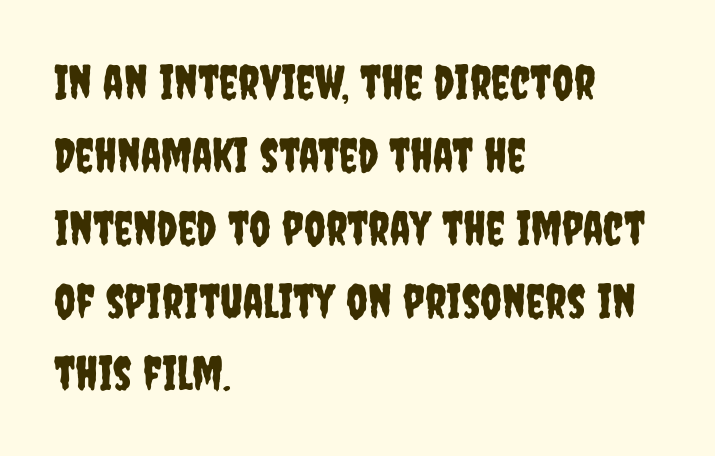
{"serif": "no", "italic": "no", "width": "condensed", "stroke_contrast": "low", "x_height": "large", "monospaced": "no", "underline": "no", "align": "left", "line_spacing": "normal", "line_spacing_ratio": 1.55, "letter_spacing": "normal", "letter_spacing_em": 0.0, "glyph_px": 47}
